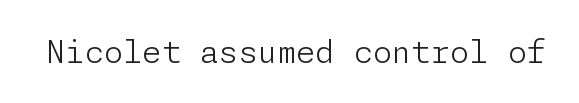
The tracking reads as untouched default to a designer's eye. Unbolded letterforms with no extra heft. Font category for this specimen: sans-serif. The specimen reads as upright at a glance. Bare-footed words on every line.
